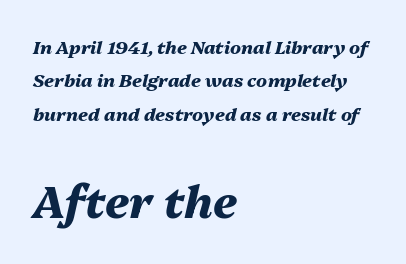
{"italic": "yes", "lean": "right", "slant_degrees": 13, "bold": "yes", "weight": "heavy", "width": "normal", "stroke_contrast": "medium", "x_height": "medium", "monospaced": "no", "underline": "no", "align": "left", "line_spacing_ratio": 1.85, "letter_spacing": "normal", "letter_spacing_em": 0.0, "larger_block": "second", "size_ratio": 2.44, "glyph_px": 44}
